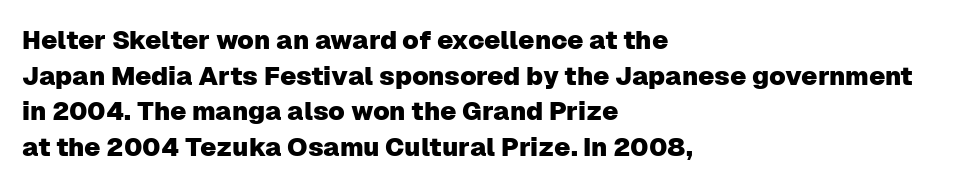
The image shows 26 px text type, upright; set left-aligned, normal line spacing (1.37x), normal letter spacing, not underlined.
